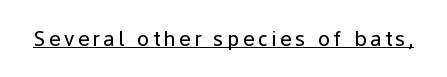
This sample uses an upright cut, with every glyph sitting square on the baseline. The face used here appears with an underline applied. Is the stroke heavy? The answer is a plain regular-or-lighter.
